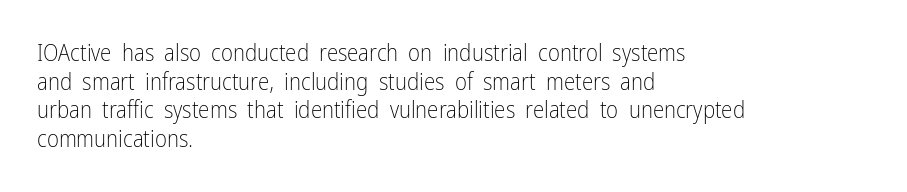
{"italic": "no", "bold": "no", "underline": "no", "align": "left", "line_spacing": "normal", "line_spacing_ratio": 1.25, "letter_spacing": "normal", "letter_spacing_em": 0.0, "glyph_px": 23}
